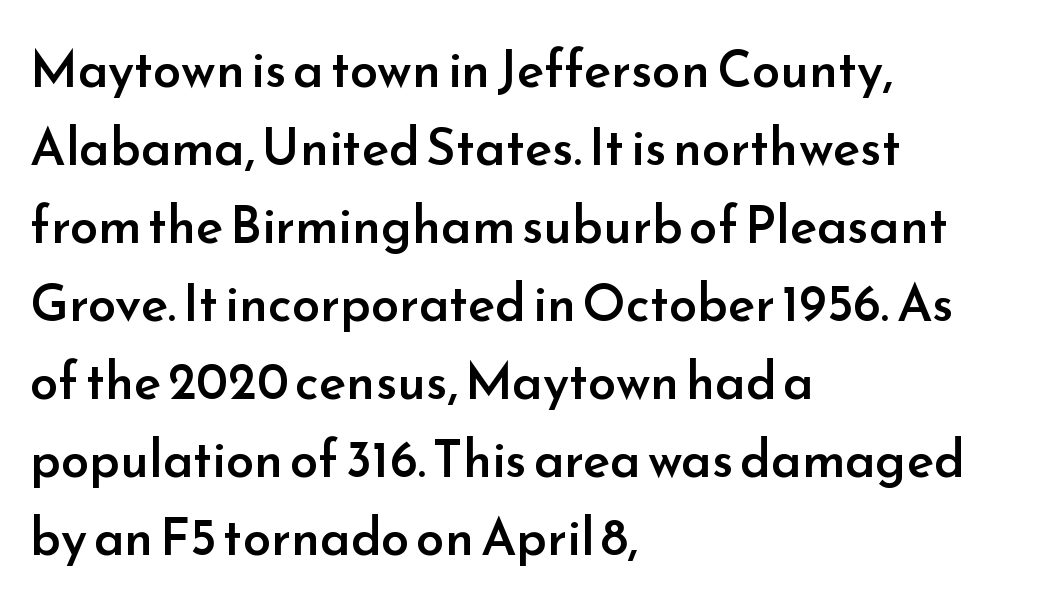
{"serif": "no", "italic": "no", "bold": "semi", "weight": "semibold", "width": "normal", "stroke_contrast": "low", "x_height": "small", "monospaced": "no", "underline": "no", "align": "left", "line_spacing": "normal", "line_spacing_ratio": 1.53, "letter_spacing": "normal", "letter_spacing_em": 0.0, "glyph_px": 51}
